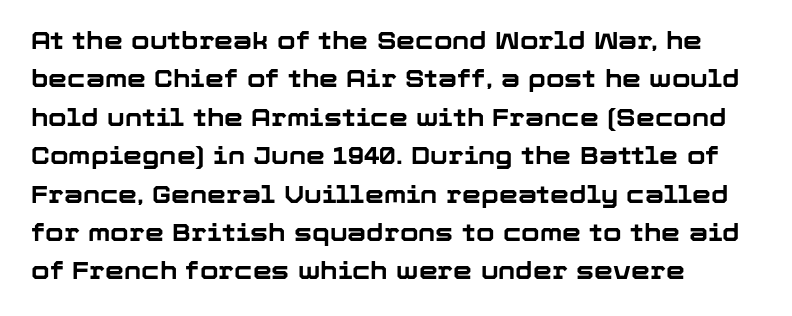
{"italic": "no", "bold": "yes", "underline": "no", "align": "left", "line_spacing": "normal", "line_spacing_ratio": 1.6, "letter_spacing": "normal", "letter_spacing_em": 0.0, "glyph_px": 24}
